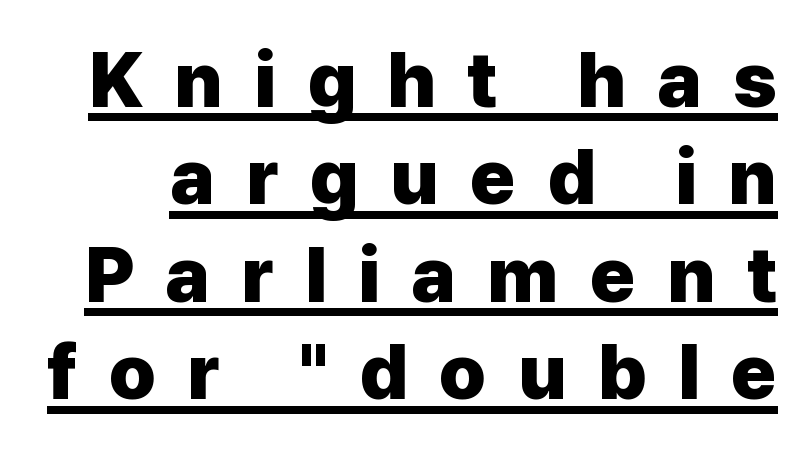
Rendered with straight, roman letterforms. Its strokes are broad and dark, the hallmark of bold type. Note the varied advance widths — an 'i' is clearly narrower than an 'm'. Underlining? Definitely there. The lines sit at an ordinary, default distance from one another.
